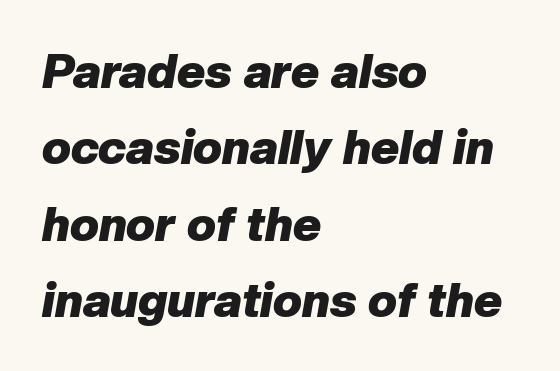
The face used here has the dense, thick strokes of a bold. The rows are spaced the way most documents space them. This rendering leaves character spacing at its baseline value. Line starts are locked; line ends wander. A clean baseline with only descenders dipping below it. The passage shown is typed in a proportional face where columns would drift.
